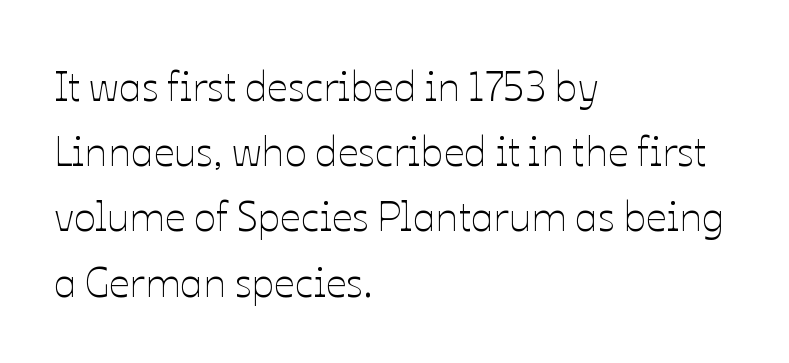
The font sits on the lighter half of the weight spectrum, regular included. Only glyphs here, with clear space below each row. This is the regular roman posture of the typeface. Letter spacing: default. Honestly, the row spacing looks completely unremarkable. Teacher's note: observe the even left margin — that is flush-left alignment.
